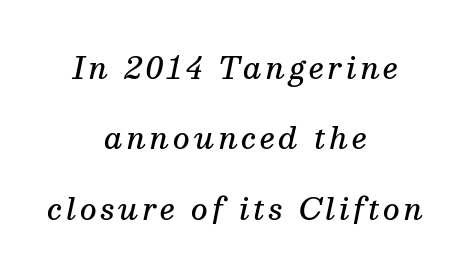
Underline: absent. The vertical gap from one line to the next is large. Italic: yes, the glyphs are oblique. Is this a sans? No — the strokes have serifs. The paragraph shown floats in the horizontal middle.
